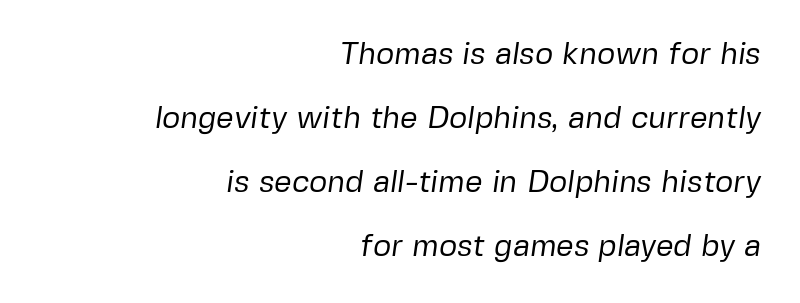
Compared with typical body copy, the letter spacing here is the same. The rendering uses a large line-height, opening up the rows. Is the block centered? No — it sits flush against the right margin. Underlining? Definitely not there.
